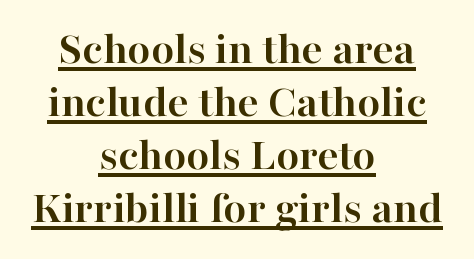
Q: Is the text bold? A: Yes.
Q: Is the text italic (slanted)? A: No, it is upright.
Q: Is the typeface a serif or a sans-serif typeface? A: Serif.
Q: Is the text underlined? A: Yes.
Q: How is the paragraph aligned? A: Centered.
Q: Is the spacing between letters normal or unusually wide? A: Normal.
Q: Is the spacing between lines tight, normal or loose? A: Tight.
Q: Width (condensed, normal, or wide)? A: Normal.
Q: Stroke contrast? A: High.
Q: x-height? A: Medium.
Q: Monospaced? A: No.
